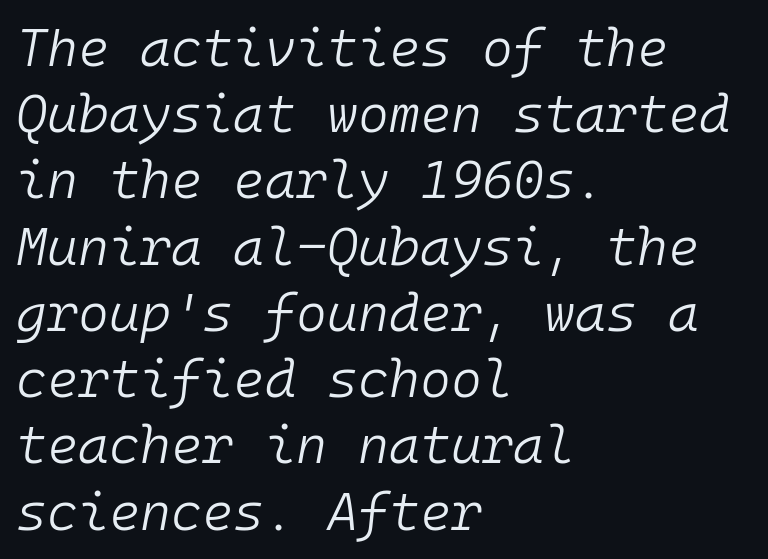
The image shows 53 px light type, italic (leaning right), monospaced; set left-aligned, normal line spacing (1.25x), normal letter spacing, not underlined; low stroke contrast and a medium x-height.
